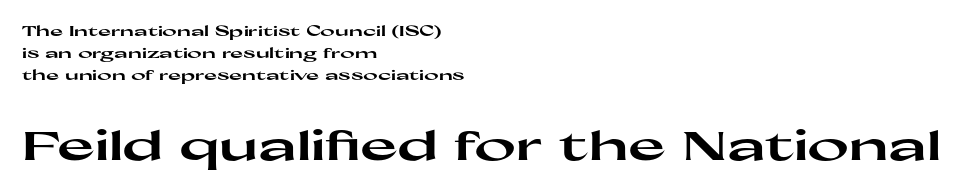
The image shows 40 px heavy, wide sans-serif type, upright; set left-aligned, normal line spacing (1.56x), normal letter spacing, not underlined; the second (bottom) block is 2.86x larger; high stroke contrast and a medium x-height.
